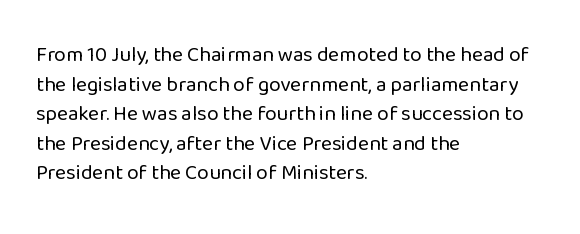
{"italic": "no", "bold": "no", "underline": "no", "align": "left", "line_spacing": "normal", "line_spacing_ratio": 1.41, "letter_spacing": "normal", "letter_spacing_em": 0.0, "glyph_px": 21}
